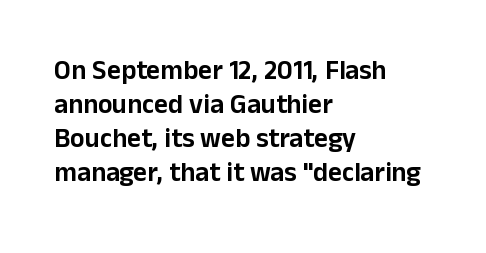
The image shows 27 px text type, upright; set left-aligned, normal line spacing (1.26x), normal letter spacing, not underlined.
